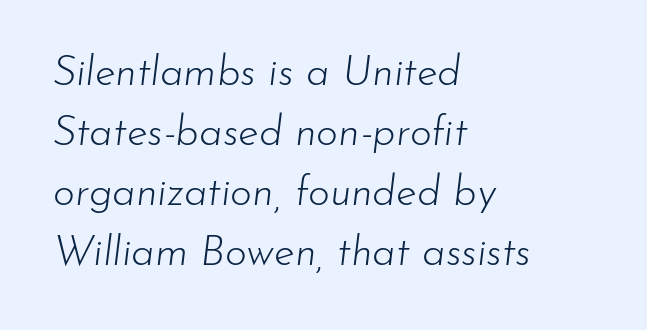
Q: Is the text bold? A: No.
Q: Is the text italic (slanted)? A: Yes, it leans right by about 7 degrees.
Q: Is the text underlined? A: No.
Q: How is the paragraph aligned? A: Left-aligned.
Q: Is the spacing between letters normal or unusually wide? A: Normal.
Q: Is the spacing between lines tight, normal or loose? A: Normal.
Q: Width (condensed, normal, or wide)? A: Normal.
Q: Stroke contrast? A: Low.
Q: x-height? A: Small.
Q: Monospaced? A: No.
